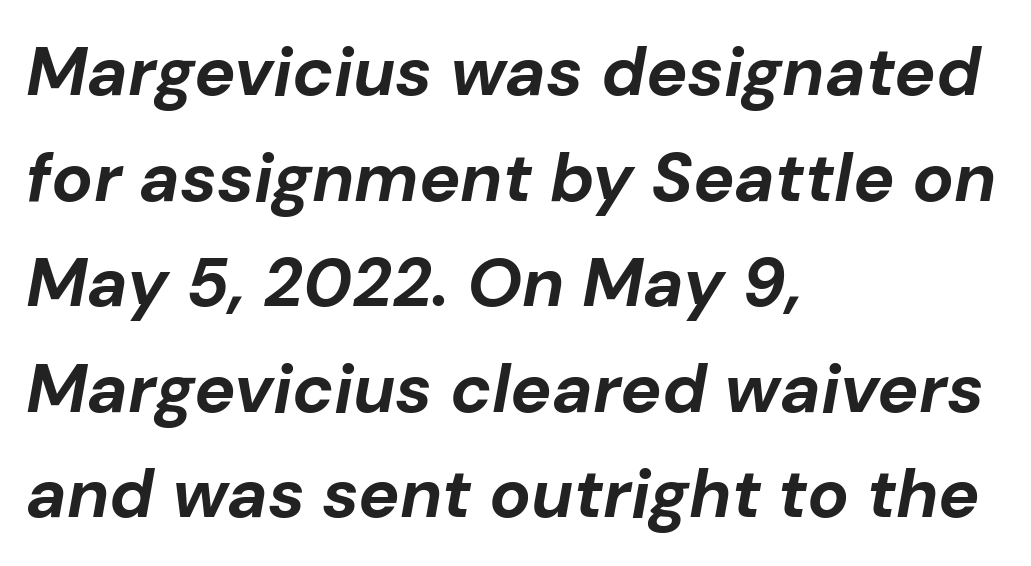
The image shows 69 px bold type, italic (leaning right); set left-aligned, normal line spacing (1.53x), normal letter spacing, not underlined; low stroke contrast and a medium x-height.
